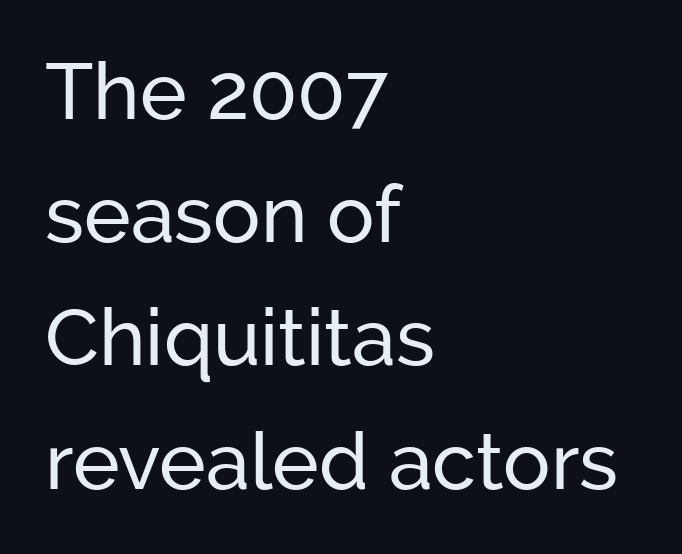
The image shows 79 px sans-serif type, upright; set left-aligned, normal line spacing (1.56x), normal letter spacing, not underlined; low stroke contrast and a medium x-height.
